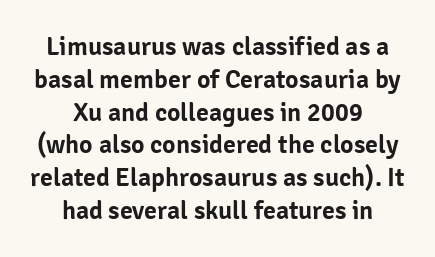
Q: Is the text italic (slanted)? A: No, it is upright.
Q: Is the text underlined? A: No.
Q: How is the paragraph aligned? A: Centered.
Q: Is the spacing between letters normal or unusually wide? A: Normal.
Q: Is the spacing between lines tight, normal or loose? A: Normal.
